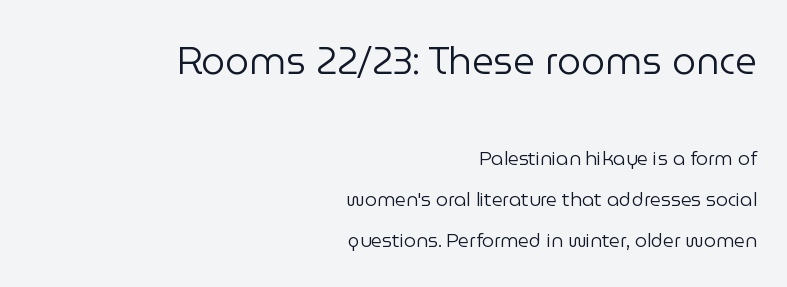
The passage shown is typed in a proportional face where columns would drift. The space directly below the letters is spotless. No italicization has been applied; the sample stays upright. Default kerning and tracking; the words read as compact shapes. The text was rendered using a sans face with plain stroke endings.
